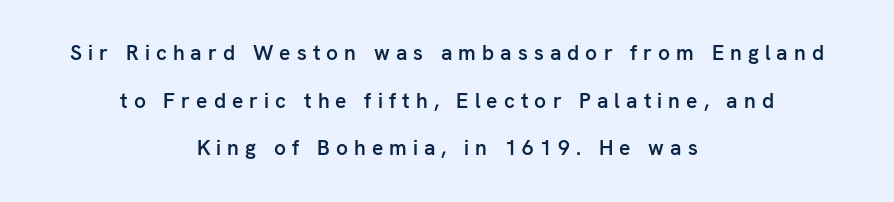
Italic: no, the glyphs are upright roman. This rendering features lettering with no underline. The lines are quadded center. The face used here is a semibold: visibly heavier than regular, lighter than bold.
